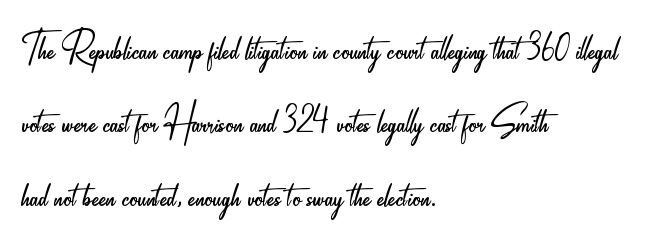
The letterforms sit at book weight or below. Descenders are the only things crossing below the line. Inter-character spacing is left at the font's built-in metrics. The type family on display is of the sans-serif kind. Whoever set this chose a conventional vertical rhythm.
